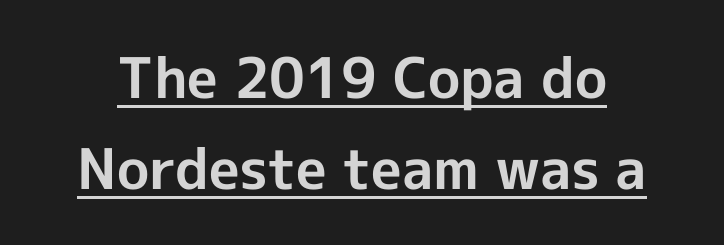
The image shows 56 px bold sans-serif type, upright; set normal line spacing (1.63x), normal letter spacing, underlined; a medium x-height.
